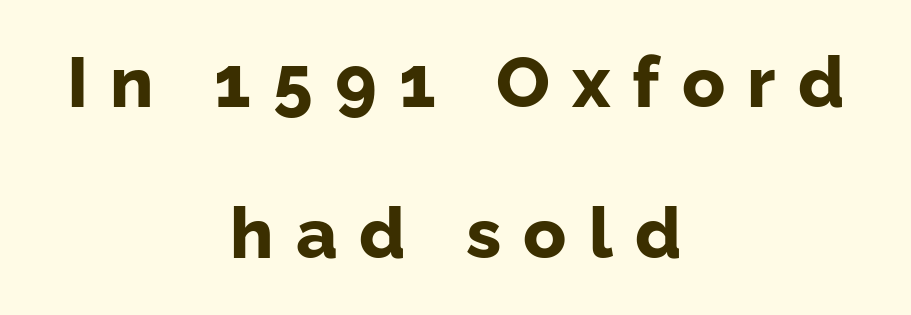
Quick note: not italic, upright. Leading: increased. The area under the type is left untouched. Look at the stroke-to-counter ratio: heavy, a bold. The lines in this sample share a center point and differ in where they start and stop.
